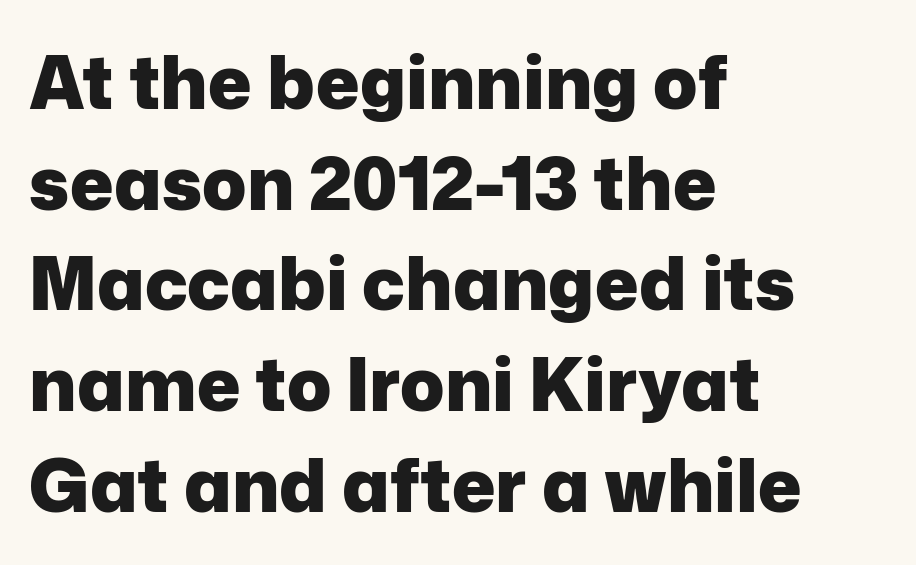
The image shows 73 px heavy sans-serif type, upright; set left-aligned, normal line spacing (1.38x), normal letter spacing, not underlined; low stroke contrast and a medium x-height.
